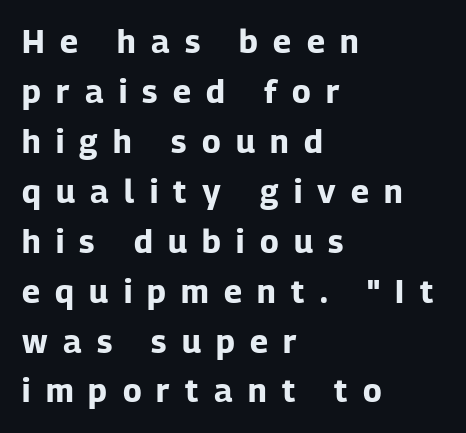
This rendering features lettering with no underline. The font's upright variant was chosen for this text. Look at the tracking — it's clearly loosened, letters drifting apart. The vertical gap from one line to the next is medium. The passage shown is typed in a proportional face where columns would drift. The paragraph shown leans on its left margin.
